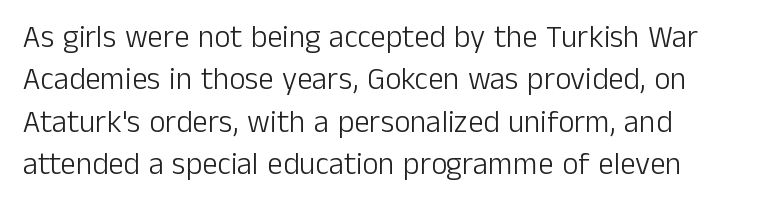
The image shows 31 px light sans-serif type, upright; set left-aligned, normal line spacing (1.37x), normal letter spacing, not underlined; low stroke contrast and a medium x-height.
